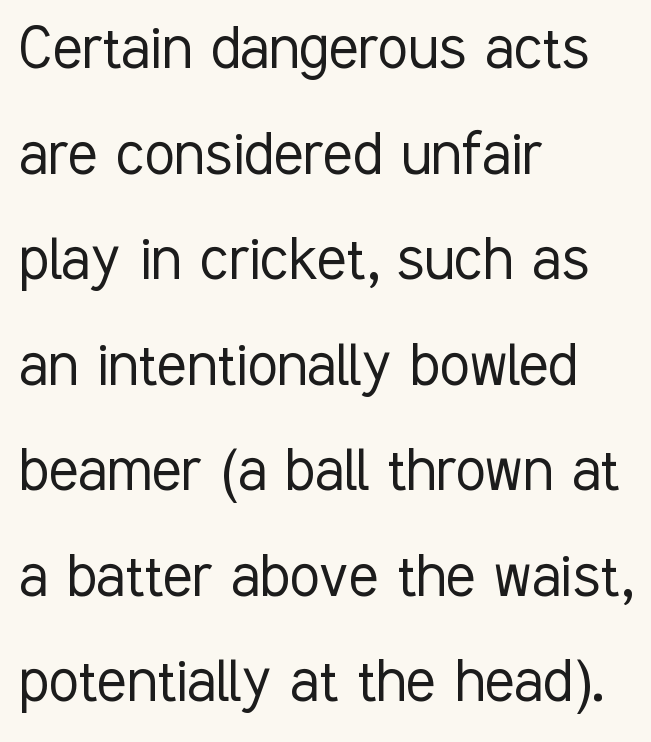
Here the designer chose a conventional face with non-uniform glyph widths. What stands out about the letter spacing? Nothing — it is the standard amount. The lines in this sample share a left origin and differ only in where they stop. The font family rendered here belongs to the sans-serif group. Bare-footed words on every line. Students, observe: this is what conventionally led text looks like.
